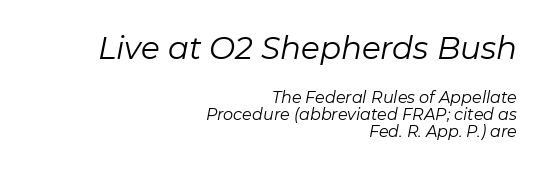
These lines were composed using italics. Weight: in the light-to-regular range. Lines of text with bare space underneath. Note: larger setting up top, smaller setting below.
